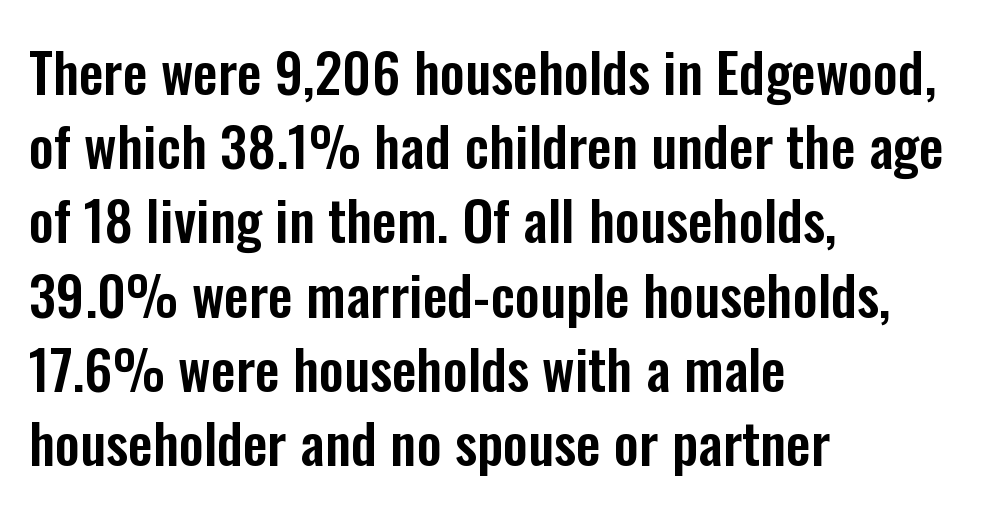
{"serif": "no", "italic": "no", "width": "condensed", "stroke_contrast": "low", "x_height": "medium", "monospaced": "no", "underline": "no", "align": "left", "line_spacing": "normal", "line_spacing_ratio": 1.35, "letter_spacing": "normal", "letter_spacing_em": 0.0, "glyph_px": 55}
